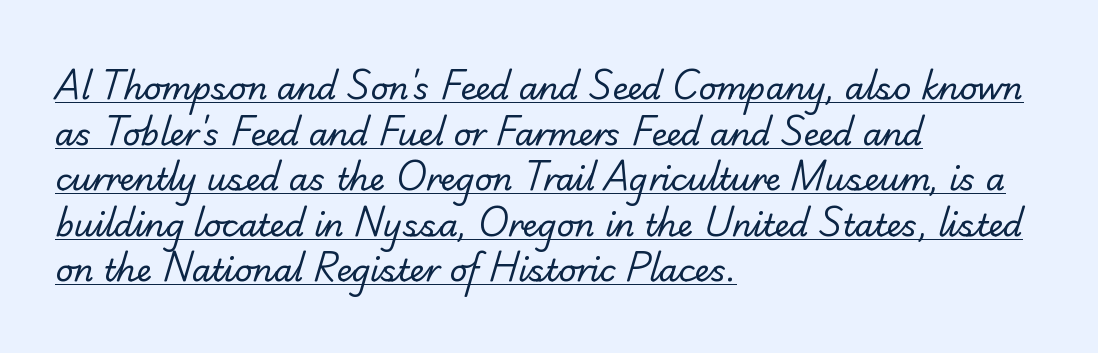
Does the type have serifs? Yes, each stem ends in a small foot. Here the glyphs are tracked normally, forming tight word shapes. The paragraph shown leans on its left margin. The passage shown is typed in a proportional face where columns would drift. Weight: in the light-to-regular range.
